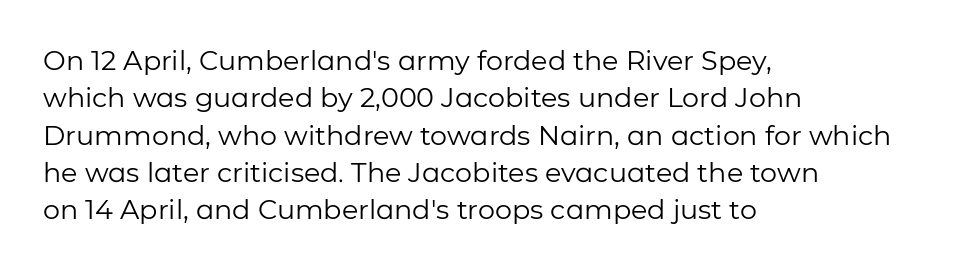
Q: Is the text bold? A: No.
Q: Is the text italic (slanted)? A: No, it is upright.
Q: Is the text underlined? A: No.
Q: How is the paragraph aligned? A: Left-aligned.
Q: Is the spacing between letters normal or unusually wide? A: Normal.
Q: Is the spacing between lines tight, normal or loose? A: Normal.
